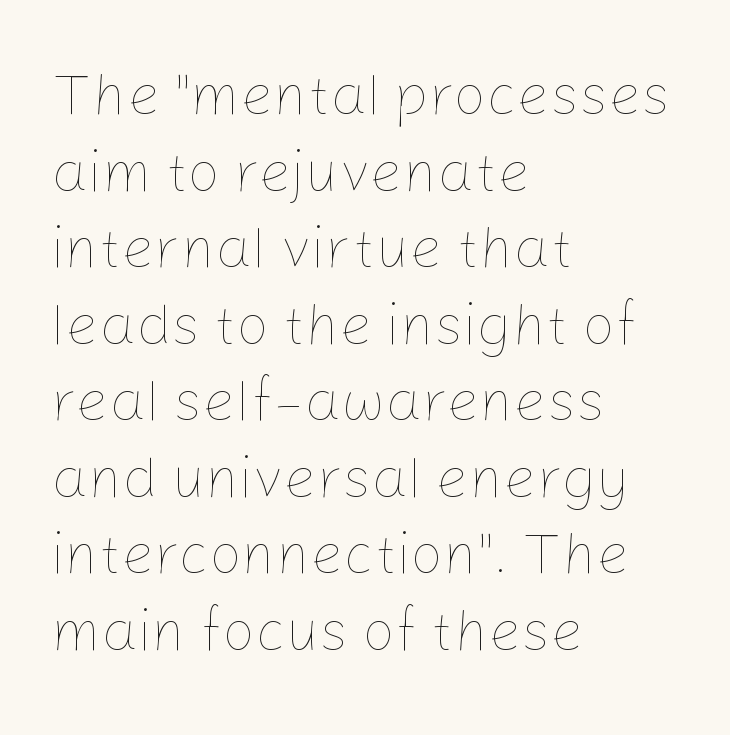
The setting favours the left margin, as ordinary paragraphs usually do. The strokes carry an ordinary text weight at most. Think of a printed novel: that variable character pitch is what you see here. Lines of text with bare space underneath. Inter-character spacing is left at the font's built-in metrics.
